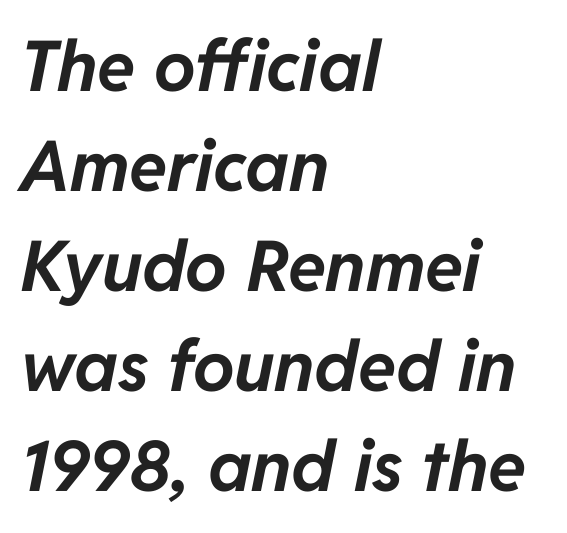
Rendered with sloped, italic letterforms. These lines stack with their left ends in a neat column. The letters advance in unequal steps, a hallmark of proportional type. Here the glyphs are tracked normally, forming tight word shapes.
